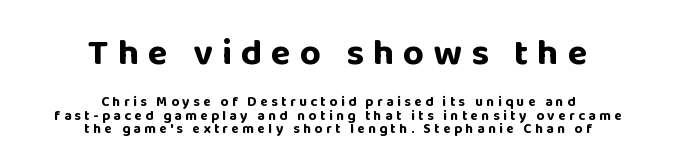
The image shows 37 px bold sans-serif type, upright; set centered, tight line spacing (0.98x), unusually wide letter spacing (+0.24 em), not underlined; the first (top) block is 2.64x larger; low stroke contrast and a large x-height.
